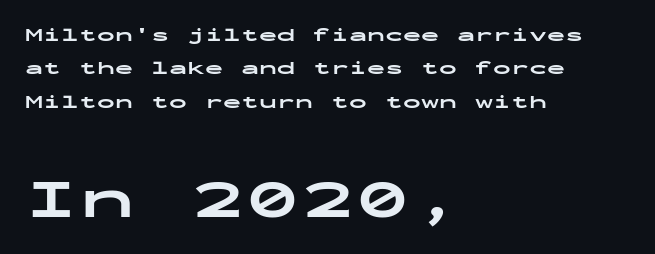
The image shows 55 px bold, wide sans-serif type, upright, monospaced; set left-aligned, line spacing 1.86x, normal letter spacing, not underlined; the second (bottom) block is 3.06x larger; low stroke contrast and a medium x-height.
